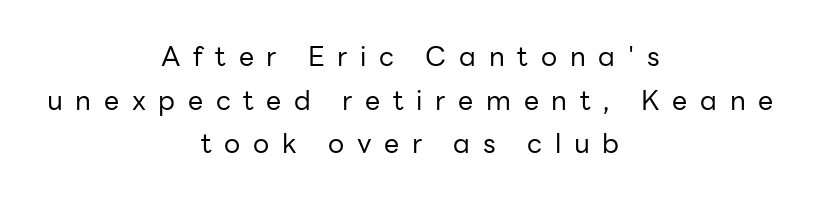
{"italic": "no", "bold": "no", "underline": "no", "align": "center", "line_spacing": "normal", "line_spacing_ratio": 1.62, "letter_spacing": "wide", "letter_spacing_em": 0.47, "glyph_px": 27}
